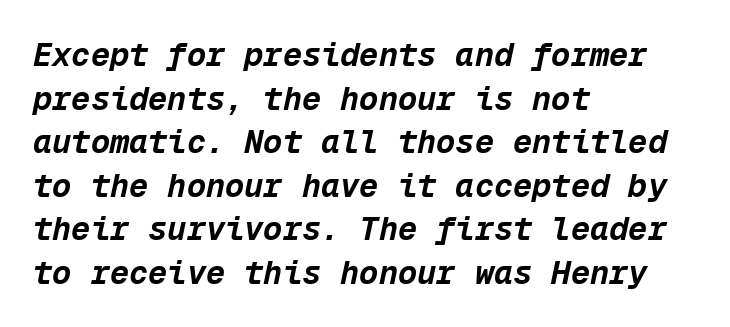
{"italic": "yes", "lean": "right", "slant_degrees": 12, "bold": "yes", "weight": "bold", "width": "normal", "stroke_contrast": "low", "x_height": "medium", "monospaced": "yes", "underline": "no", "align": "left", "line_spacing": "normal", "line_spacing_ratio": 1.36, "letter_spacing": "normal", "letter_spacing_em": 0.0, "glyph_px": 32}
